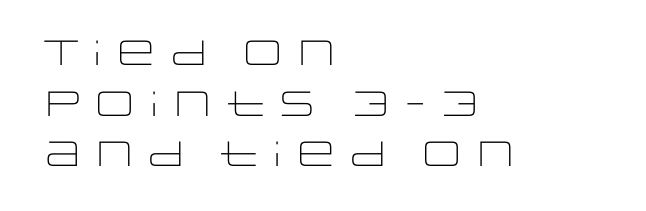
Q: Is the text bold? A: No.
Q: Is the text italic (slanted)? A: No, it is upright.
Q: Is the typeface a serif or a sans-serif typeface? A: Sans-serif.
Q: Is the text underlined? A: No.
Q: How is the paragraph aligned? A: Left-aligned.
Q: Is the spacing between letters normal or unusually wide? A: Normal.
Q: Is the spacing between lines tight, normal or loose? A: Normal.
Q: Width (condensed, normal, or wide)? A: Wide.
Q: Stroke contrast? A: Low.
Q: x-height? A: Large.
Q: Monospaced? A: No.
